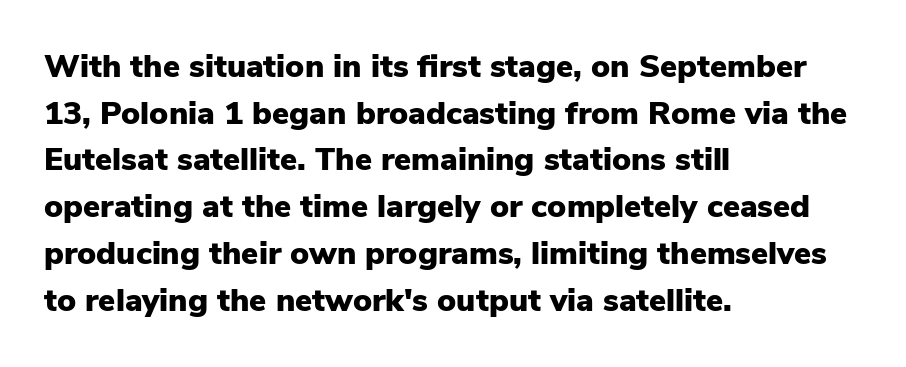
Compared with a centered layout, this one pins lines to the left instead. The type family on display is of the sans-serif kind. The specimen omits any rule beneath the text block's lines. Compared with typical paragraphs, the rows here are spaced about the same. Plenty of ink on the page — the face is bold.
